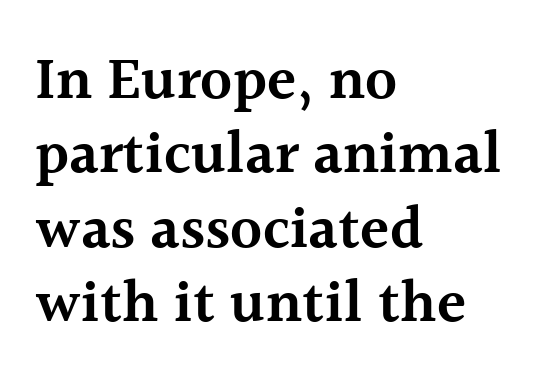
Q: Is the text bold? A: Semi-bold.
Q: Is the text italic (slanted)? A: No, it is upright.
Q: Is the typeface a serif or a sans-serif typeface? A: Serif.
Q: Is the text underlined? A: No.
Q: How is the paragraph aligned? A: Left-aligned.
Q: Is the spacing between letters normal or unusually wide? A: Normal.
Q: Width (condensed, normal, or wide)? A: Normal.
Q: x-height? A: Medium.
Q: Monospaced? A: No.
